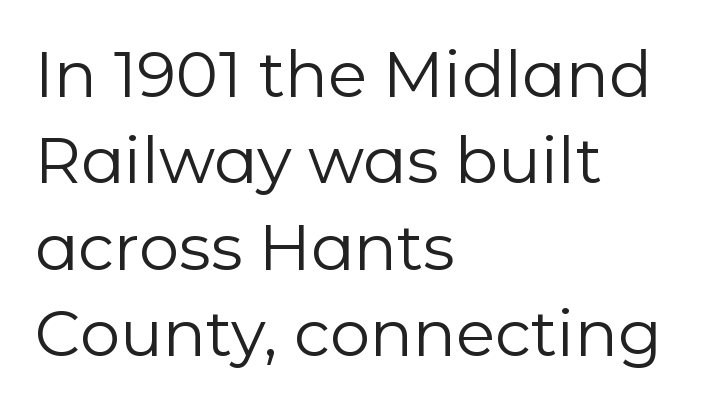
The image shows 64 px regular-weight sans-serif type, upright; set left-aligned, normal line spacing (1.35x), normal letter spacing, not underlined; low stroke contrast and a medium x-height.
